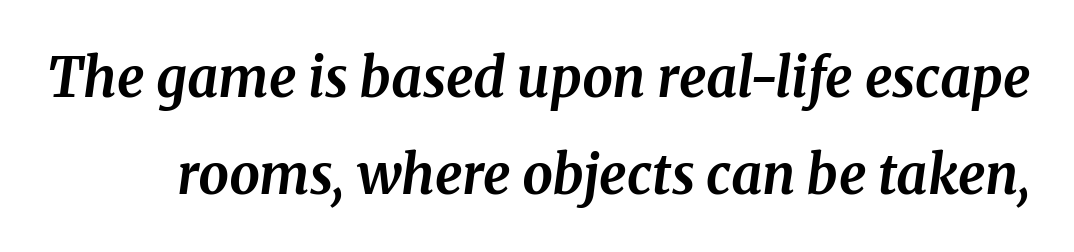
The image shows 54 px bold serif type, italic (leaning right); set line spacing 1.79x, normal letter spacing, not underlined; medium stroke contrast and a medium x-height.
